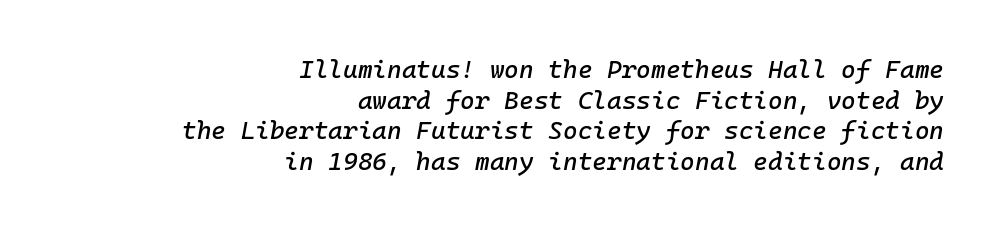
Look at the tracking — it's just the regular setting, nothing added. Horizontally, the lines are justified to the trailing edge only. There's an unmistakable incline to the writing here. Plain, unruled lines of type.
